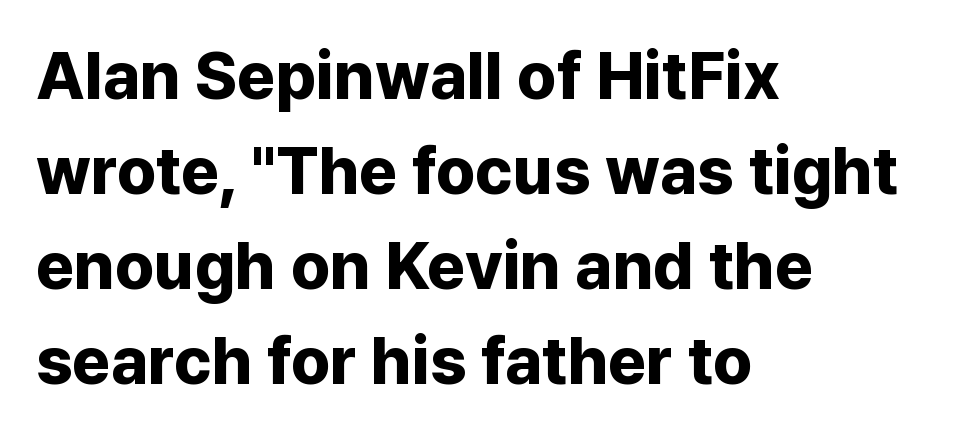
Q: Is the text bold? A: Yes.
Q: Is the text italic (slanted)? A: No, it is upright.
Q: Is the typeface a serif or a sans-serif typeface? A: Sans-serif.
Q: Is the text underlined? A: No.
Q: How is the paragraph aligned? A: Left-aligned.
Q: Is the spacing between letters normal or unusually wide? A: Normal.
Q: Is the spacing between lines tight, normal or loose? A: Normal.
Q: Width (condensed, normal, or wide)? A: Normal.
Q: Stroke contrast? A: Low.
Q: x-height? A: Medium.
Q: Monospaced? A: No.
